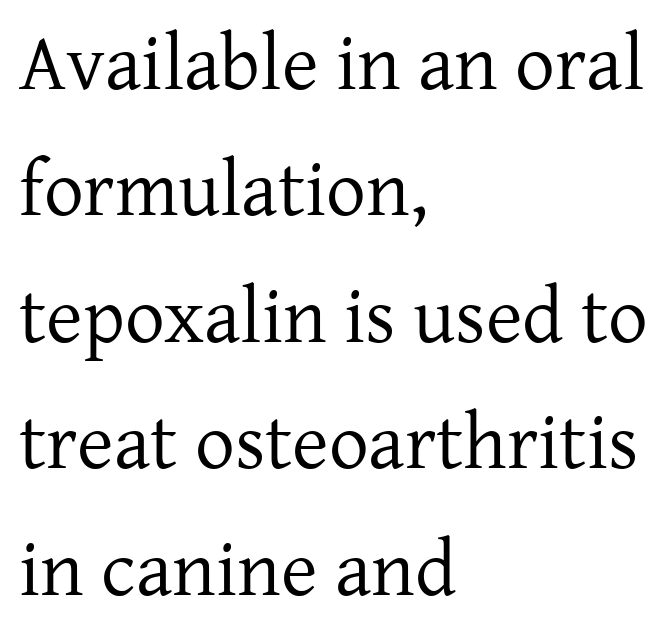
The image shows 79 px regular-weight serif type, upright; set left-aligned, normal line spacing (1.6x), normal letter spacing, not underlined; low stroke contrast and a medium x-height.
